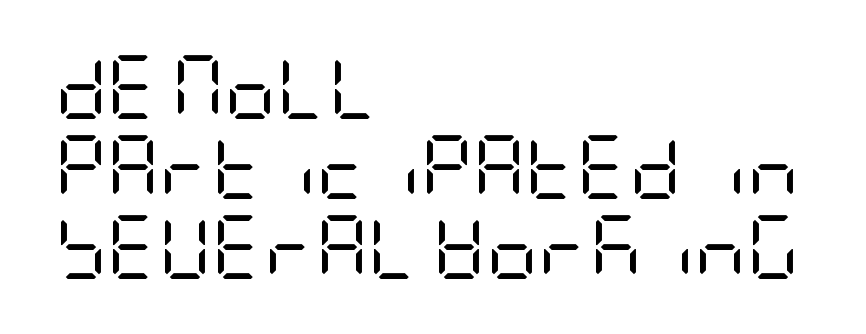
{"serif": "no", "italic": "no", "bold": "no", "weight": "regular", "width": "condensed", "stroke_contrast": "low", "x_height": "large", "underline": "no", "align": "left", "line_spacing": "normal", "line_spacing_ratio": 1.25, "letter_spacing": "normal", "letter_spacing_em": 0.0, "glyph_px": 64}
